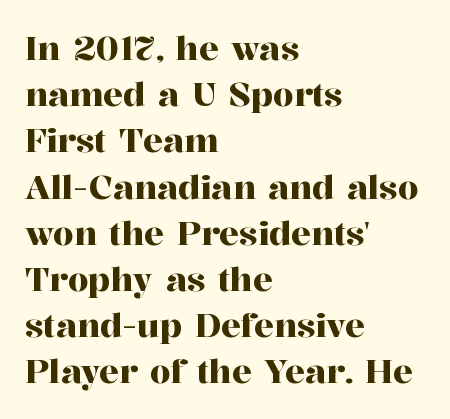
Think of a printed novel: that variable character pitch is what you see here. Unlike italic type, these characters show no tilt at all. Horizontally, the lines are justified to the leading edge only. The characters display serif detailing at their extremities. The baseline area is clear.
